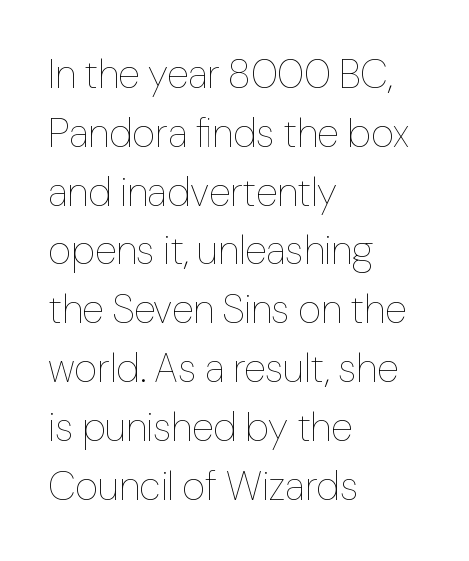
The image shows 40 px thin type, upright; set left-aligned, normal line spacing (1.47x), normal letter spacing, not underlined; low stroke contrast and a medium x-height.
